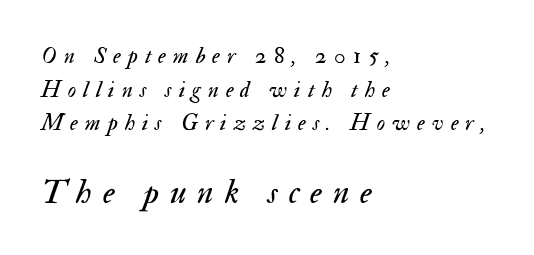
Q: Is the text bold? A: No.
Q: Is the text italic (slanted)? A: Yes, it leans right by about 17 degrees.
Q: Is the text underlined? A: No.
Q: How is the paragraph aligned? A: Left-aligned.
Q: Is the spacing between letters normal or unusually wide? A: Unusually wide.
Q: Is the spacing between lines tight, normal or loose? A: Normal.
Q: Which block of text is set in a larger size, the first (top) or the second (bottom)? A: The second (bottom) one.
Q: Width (condensed, normal, or wide)? A: Normal.
Q: Stroke contrast? A: Medium.
Q: x-height? A: Small.
Q: Monospaced? A: No.
